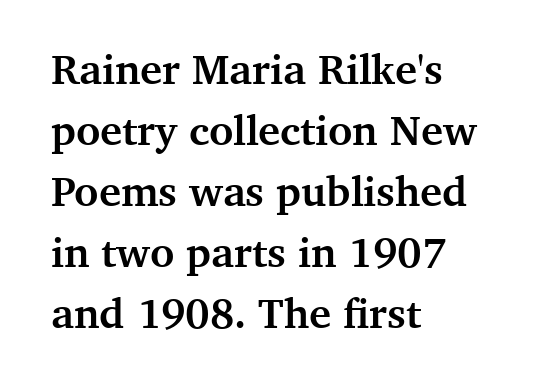
{"serif": "yes", "italic": "no", "bold": "yes", "weight": "semibold", "width": "normal", "stroke_contrast": "medium", "x_height": "medium", "monospaced": "no", "underline": "no", "align": "left", "line_spacing": "normal", "line_spacing_ratio": 1.45, "letter_spacing": "normal", "letter_spacing_em": 0.0, "glyph_px": 42}
